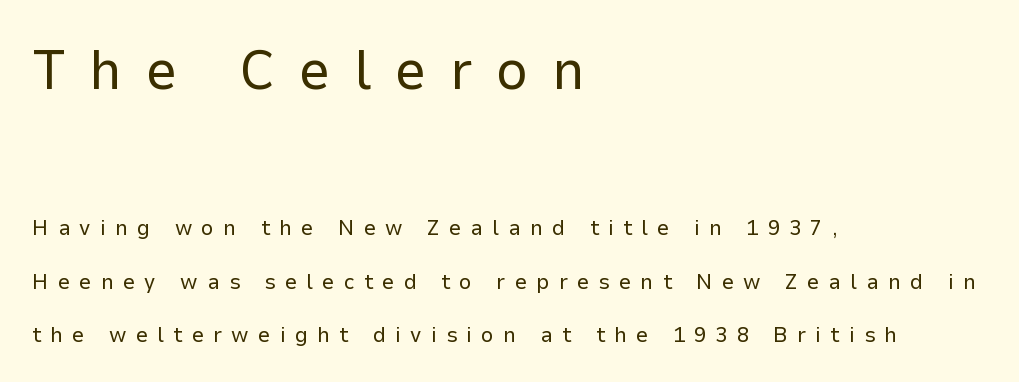
Q: Is the text bold? A: No.
Q: Is the text italic (slanted)? A: No, it is upright.
Q: Is the typeface a serif or a sans-serif typeface? A: Sans-serif.
Q: Is the text underlined? A: No.
Q: How is the paragraph aligned? A: Left-aligned.
Q: Is the spacing between letters normal or unusually wide? A: Unusually wide.
Q: Is the spacing between lines tight, normal or loose? A: Loose.
Q: Which block of text is set in a larger size, the first (top) or the second (bottom)? A: The first (top) one.
Q: Width (condensed, normal, or wide)? A: Normal.
Q: Stroke contrast? A: Low.
Q: x-height? A: Medium.
Q: Monospaced? A: No.
